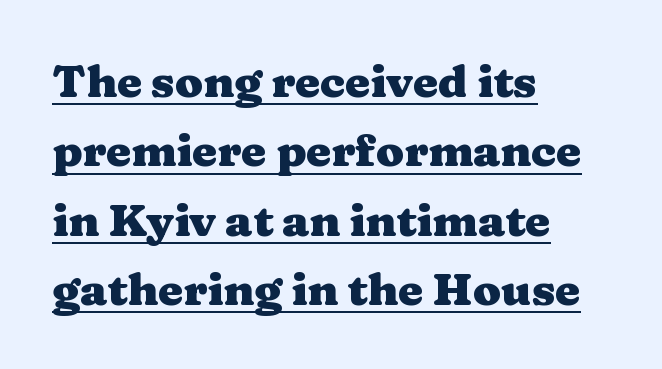
{"serif": "yes", "italic": "no", "bold": "yes", "weight": "heavy", "width": "wide", "stroke_contrast": "medium", "x_height": "medium", "monospaced": "no", "underline": "yes", "align": "left", "line_spacing": "normal", "line_spacing_ratio": 1.54, "letter_spacing": "normal", "letter_spacing_em": 0.0, "glyph_px": 45}
